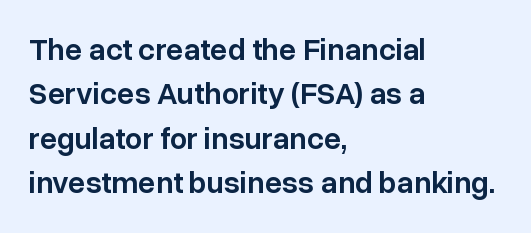
The passage shown is not underscored anywhere. How would I describe the line gaps? Plain and ordinary. These lines keep a tight, regular rhythm from letter to letter. The lettering holds an erect, upright posture throughout. A somewhat darkened texture: the type is semibold rather than bold.
